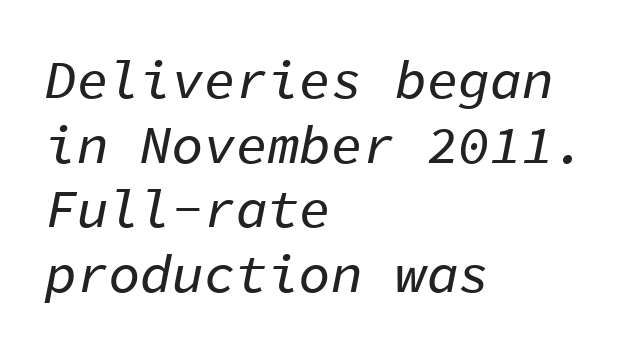
The image shows 53 px text type, italic (leaning right), monospaced; set left-aligned, line spacing 1.22x, normal letter spacing, not underlined; low stroke contrast and a medium x-height.
